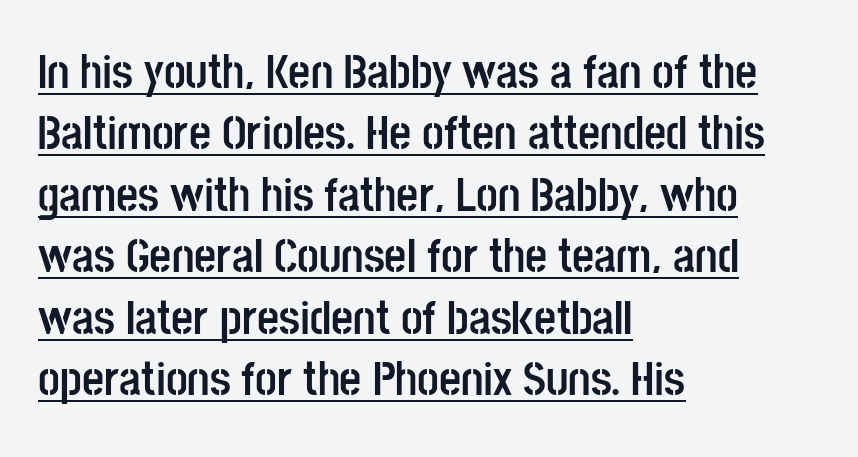
The image shows 48 px semibold, condensed sans-serif type, upright; set left-aligned, normal line spacing (1.28x), normal letter spacing, underlined; low stroke contrast and a large x-height.
